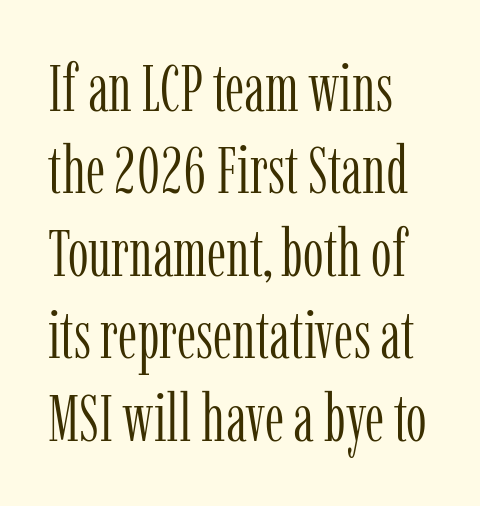
Whoever set this chose a conventional vertical rhythm. Think standard paragraph weight, or any step lighter than that. This is the regular roman posture of the typeface. Does extra space separate the letters? No, they use regular spacing.
